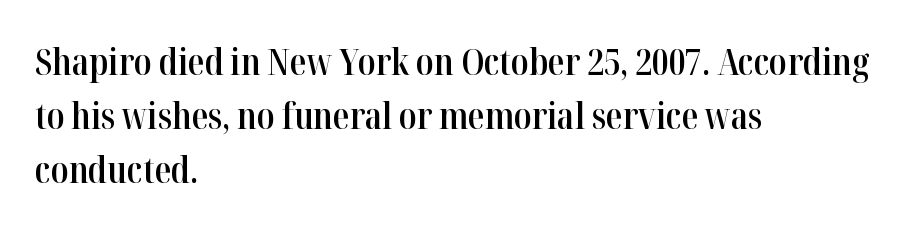
You could not count columns in this text — the font is proportionally spaced. Left-aligned paragraph, ragged on the right. A serif font was chosen for this passage. Whoever set this chose a conventional vertical rhythm. Nothing unusual about the tracking: characters are spaced as the font intends. This sample uses an upright cut, with every glyph sitting square on the baseline.
